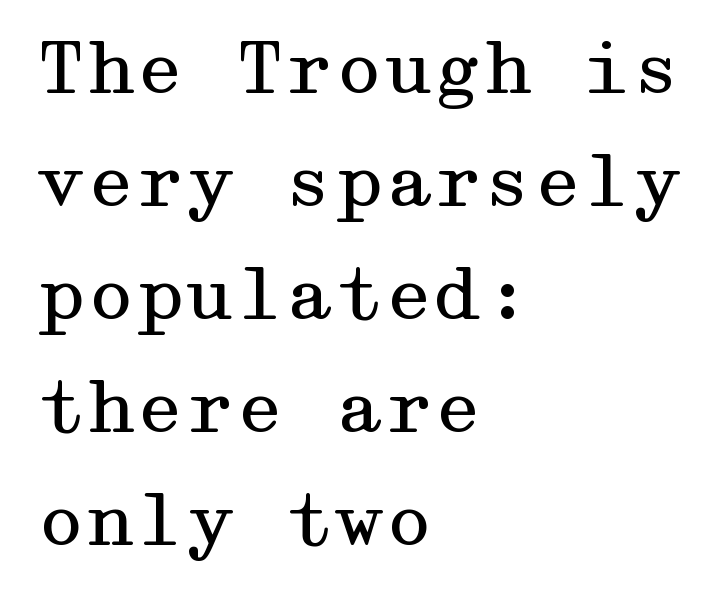
Q: Is the text bold? A: No.
Q: Is the text italic (slanted)? A: No, it is upright.
Q: Is the typeface a serif or a sans-serif typeface? A: Serif.
Q: Is the text underlined? A: No.
Q: How is the paragraph aligned? A: Left-aligned.
Q: Is the spacing between letters normal or unusually wide? A: Normal.
Q: Is the spacing between lines tight, normal or loose? A: Normal.
Q: Width (condensed, normal, or wide)? A: Wide.
Q: Stroke contrast? A: Medium.
Q: x-height? A: Medium.
